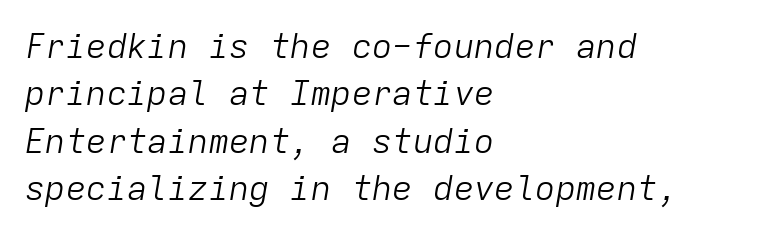
The image shows 34 px light type, italic (leaning right), monospaced; set left-aligned, normal line spacing (1.39x), normal letter spacing, not underlined; low stroke contrast and a medium x-height.
